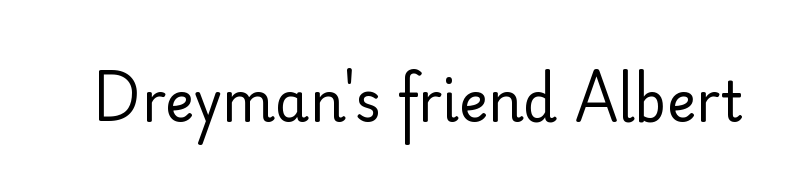
Q: Is the text bold? A: No.
Q: Is the text italic (slanted)? A: No, it is upright.
Q: Is the typeface a serif or a sans-serif typeface? A: Sans-serif.
Q: Is the text underlined? A: No.
Q: Is the spacing between letters normal or unusually wide? A: Normal.
Q: Width (condensed, normal, or wide)? A: Normal.
Q: Stroke contrast? A: Low.
Q: x-height? A: Small.
Q: Monospaced? A: No.
